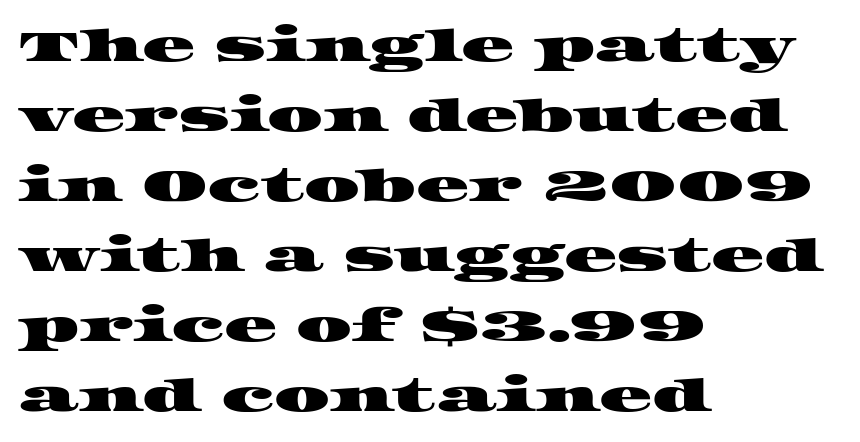
Q: Is the typeface a serif or a sans-serif typeface? A: Serif.
Q: Is the text underlined? A: No.
Q: How is the paragraph aligned? A: Left-aligned.
Q: Is the spacing between letters normal or unusually wide? A: Normal.
Q: Is the spacing between lines tight, normal or loose? A: Normal.
Q: Width (condensed, normal, or wide)? A: Wide.
Q: Stroke contrast? A: High.
Q: x-height? A: Large.
Q: Monospaced? A: No.
